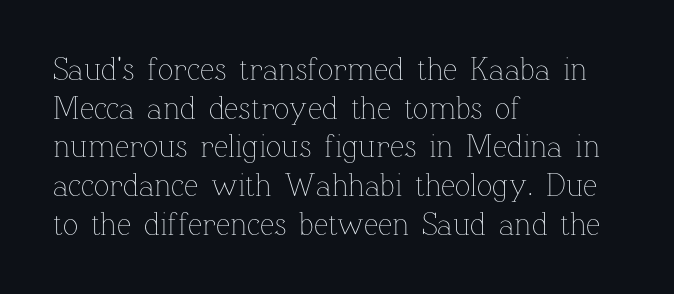
Q: Is the text bold? A: No.
Q: Is the text italic (slanted)? A: No, it is upright.
Q: Is the text underlined? A: No.
Q: How is the paragraph aligned? A: Left-aligned.
Q: Is the spacing between letters normal or unusually wide? A: Normal.
Q: Width (condensed, normal, or wide)? A: Normal.
Q: Stroke contrast? A: Low.
Q: x-height? A: Medium.
Q: Monospaced? A: No.
